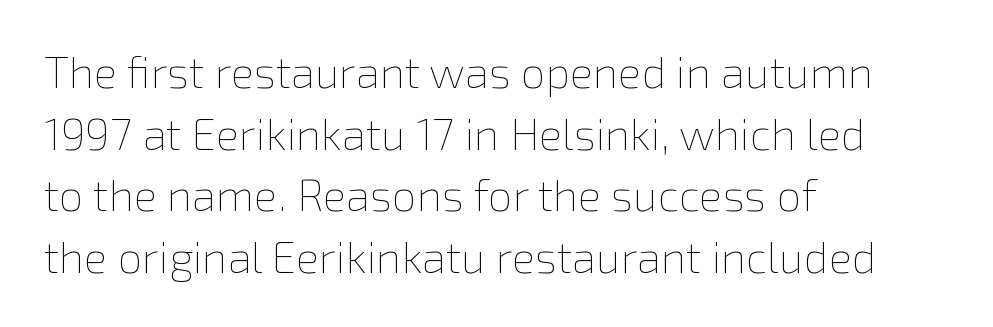
A light-to-regular cut is what we see here. Is there much room between lines? A standard amount, neither cramped nor airy. Notice how the passage keeps a crisp vertical edge on the left only. This rendering features lettering with no underline. Nobody touched the tracking dial on this one. Looks like regular typesetting: each glyph gets only the width it needs.
